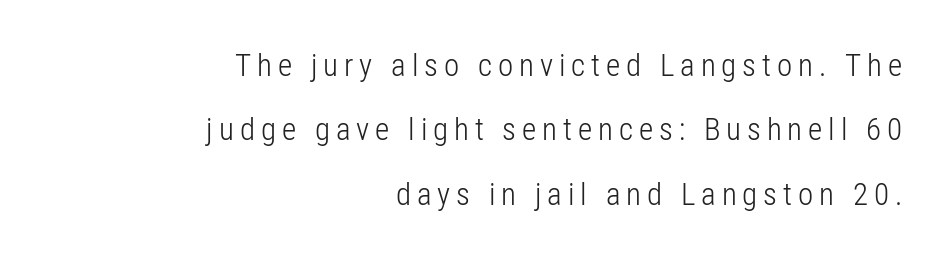
{"serif": "no", "italic": "no", "bold": "no", "weight": "light", "width": "condensed", "stroke_contrast": "low", "x_height": "medium", "monospaced": "no", "underline": "no", "align": "right", "line_spacing": "loose", "line_spacing_ratio": 2.08, "glyph_px": 31}
